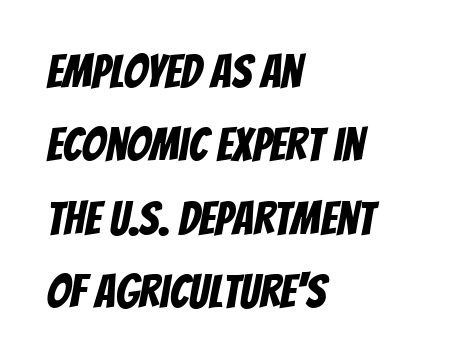
{"serif": "no", "width": "condensed", "stroke_contrast": "low", "x_height": "large", "monospaced": "no", "underline": "no", "align": "left", "line_spacing": "normal", "line_spacing_ratio": 1.56, "letter_spacing": "normal", "letter_spacing_em": 0.0, "glyph_px": 47}
